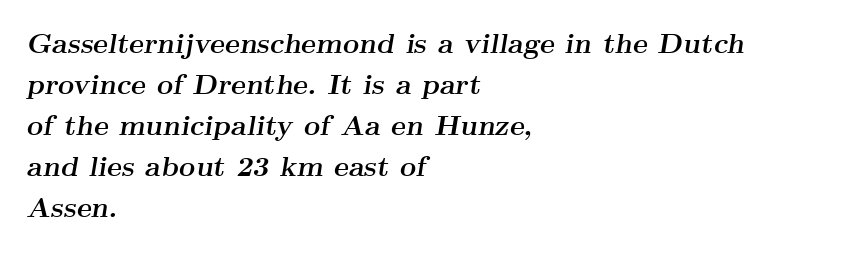
The image shows 28 px semibold, wide serif type, italic (leaning right); set left-aligned, normal line spacing (1.46x), normal letter spacing, not underlined; medium stroke contrast and a small x-height.
